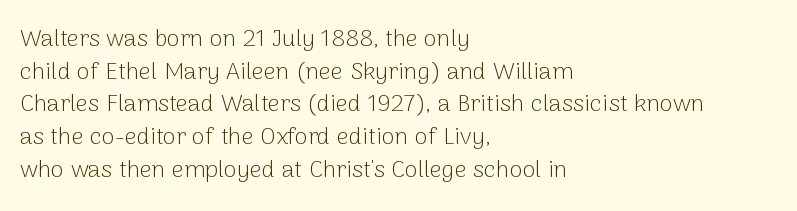
{"italic": "no", "bold": "no", "underline": "no", "align": "left", "line_spacing": "normal", "line_spacing_ratio": 1.36, "letter_spacing": "normal", "letter_spacing_em": 0.0, "glyph_px": 24}
